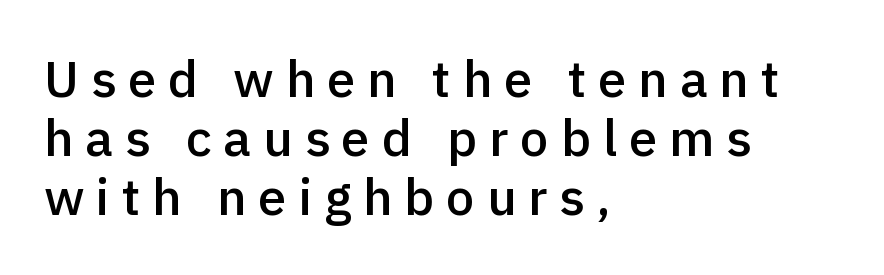
The image shows 51 px semibold sans-serif type, upright; set left-aligned, line spacing 1.16x, unusually wide letter spacing (+0.23 em), not underlined; a medium x-height.
